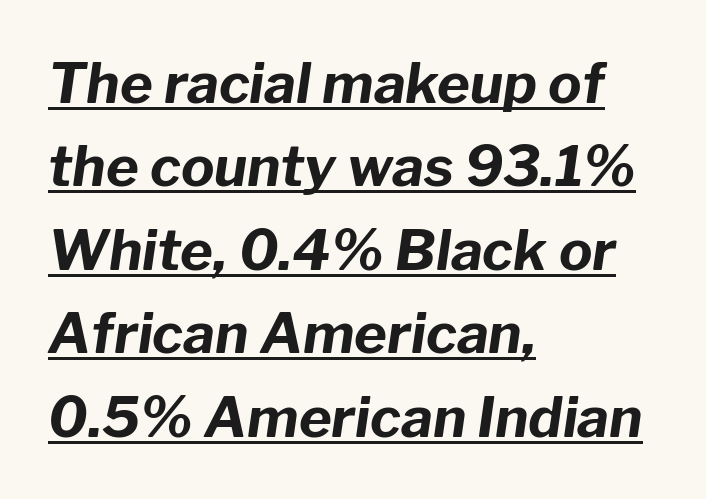
The image shows 56 px bold type, italic (leaning right); set left-aligned, normal line spacing (1.49x), normal letter spacing, underlined; low stroke contrast and a medium x-height.
